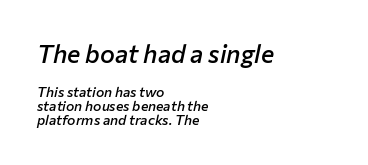
The image shows 25 px text type, italic (leaning right); set left-aligned, tight line spacing (1.0x), normal letter spacing, not underlined; the first (top) block is 1.79x larger.
